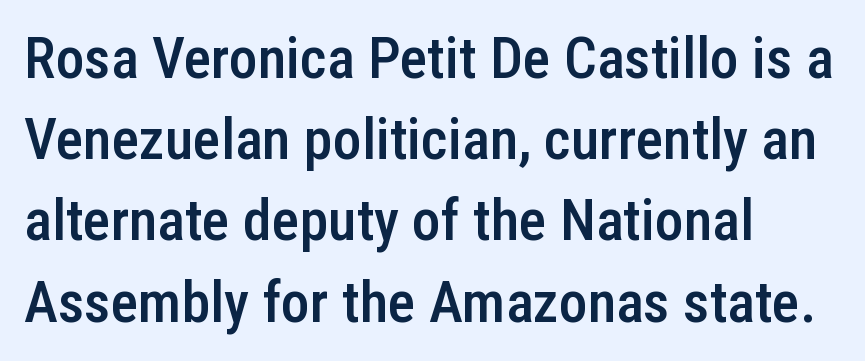
{"serif": "no", "italic": "no", "bold": "semi", "weight": "semibold", "width": "condensed", "stroke_contrast": "low", "x_height": "medium", "monospaced": "no", "underline": "no", "align": "left", "line_spacing": "normal", "line_spacing_ratio": 1.4, "letter_spacing": "normal", "letter_spacing_em": 0.0, "glyph_px": 58}
